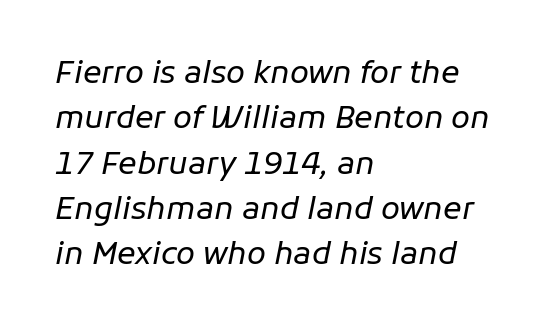
{"italic": "yes", "lean": "right", "slant_degrees": 11, "bold": "no", "weight": "regular", "width": "normal", "stroke_contrast": "low", "x_height": "medium", "monospaced": "no", "underline": "no", "align": "left", "line_spacing": "normal", "line_spacing_ratio": 1.46, "letter_spacing": "normal", "letter_spacing_em": 0.0, "glyph_px": 31}
